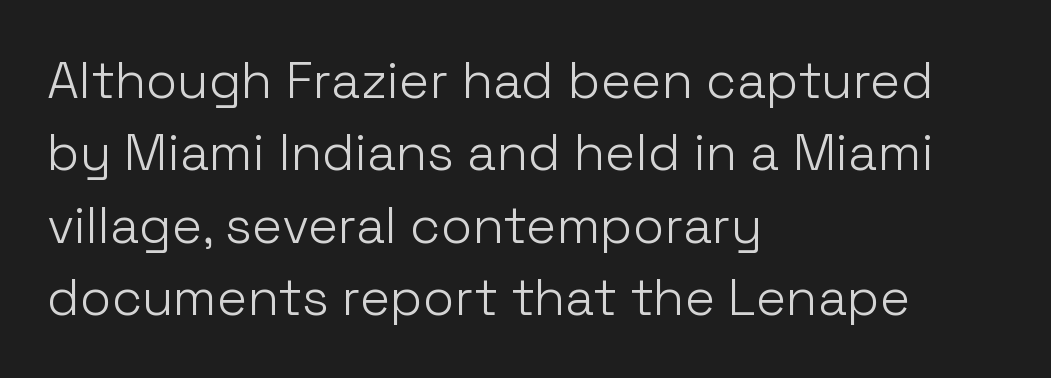
{"serif": "no", "italic": "no", "bold": "no", "weight": "light", "width": "normal", "stroke_contrast": "low", "x_height": "medium", "monospaced": "no", "underline": "no", "align": "left", "line_spacing": "normal", "line_spacing_ratio": 1.42, "letter_spacing": "normal", "letter_spacing_em": 0.0, "glyph_px": 51}
